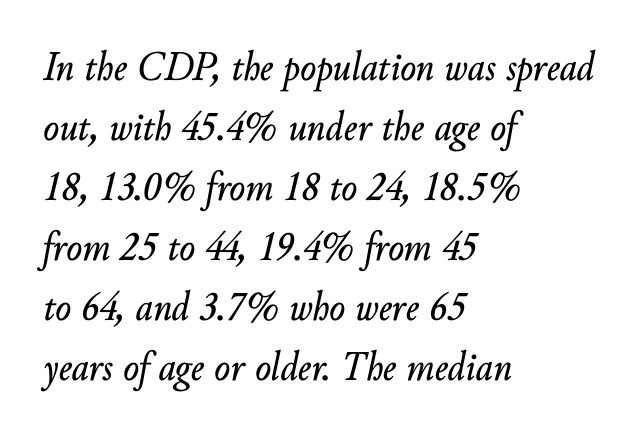
The image shows 42 px text type, italic (leaning right); set left-aligned, normal line spacing (1.43x), normal letter spacing, not underlined; low stroke contrast and a small x-height.
